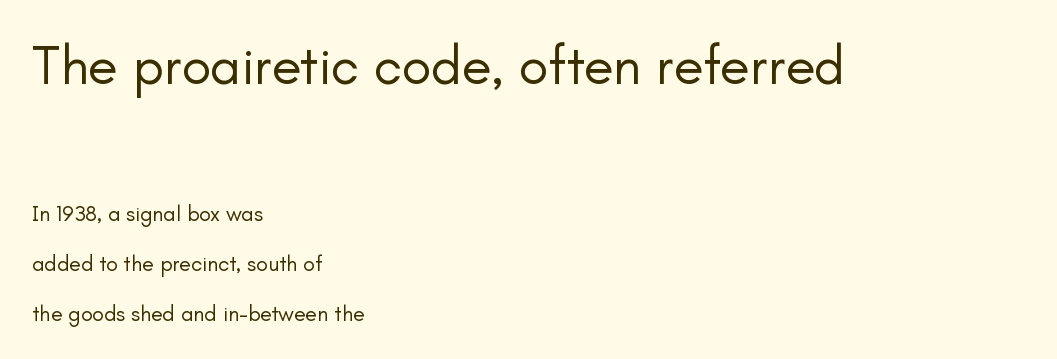
Q: Is the text bold? A: No.
Q: Is the text italic (slanted)? A: No, it is upright.
Q: Is the typeface a serif or a sans-serif typeface? A: Sans-serif.
Q: Is the text underlined? A: No.
Q: How is the paragraph aligned? A: Left-aligned.
Q: Is the spacing between letters normal or unusually wide? A: Normal.
Q: Is the spacing between lines tight, normal or loose? A: Loose.
Q: Which block of text is set in a larger size, the first (top) or the second (bottom)? A: The first (top) one.
Q: Width (condensed, normal, or wide)? A: Normal.
Q: Stroke contrast? A: Low.
Q: x-height? A: Small.
Q: Monospaced? A: No.
